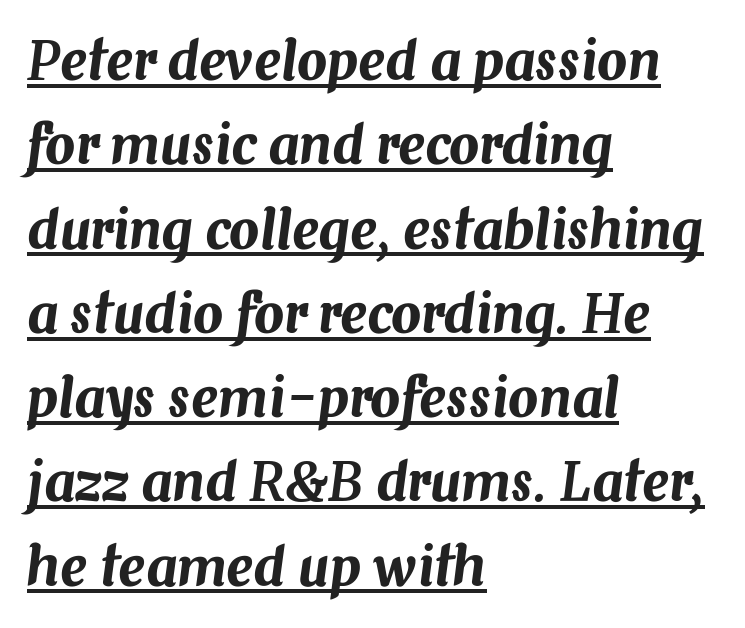
Looks like regular typesetting: each glyph gets only the width it needs. Students, note that the glyphs here touch the page at normal intervals. The text carries the slant typical of an italic or oblique font. Short and long lines alike share a common starting point at left. Students, observe: this is what conventionally led text looks like.
